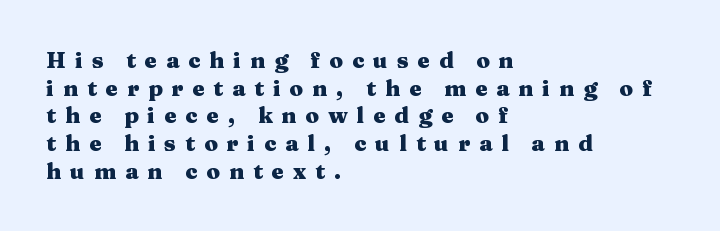
Q: Is the text bold? A: Yes.
Q: Is the text italic (slanted)? A: No, it is upright.
Q: Is the text underlined? A: No.
Q: How is the paragraph aligned? A: Left-aligned.
Q: Is the spacing between letters normal or unusually wide? A: Unusually wide.
Q: Is the spacing between lines tight, normal or loose? A: Normal.
